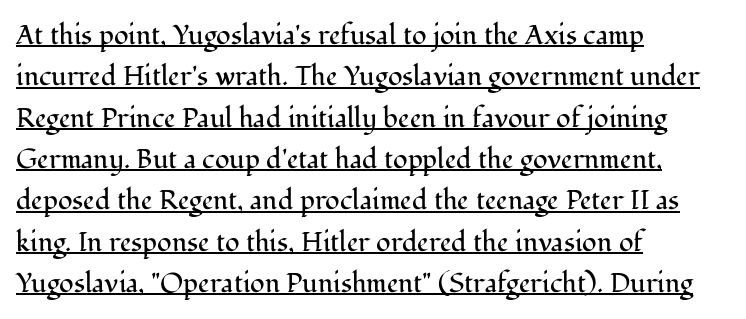
The image shows 27 px text type, upright; set left-aligned, normal line spacing (1.53x), normal letter spacing, underlined.
